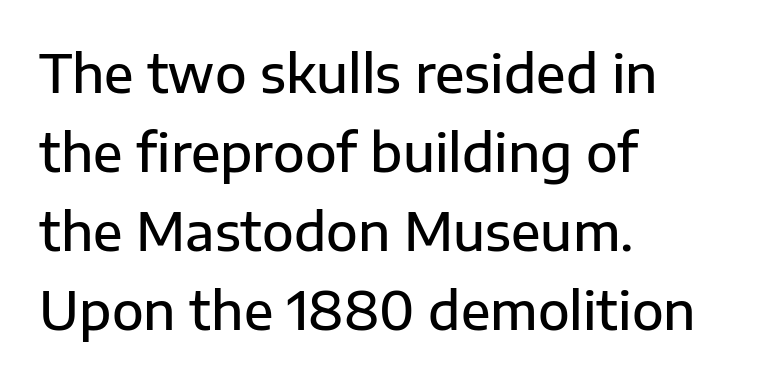
It's the straight-up-and-down kind of type. Type style note: lacks serifs. The text block is weighted toward the left margin, trailing off unevenly rightward. Has an underline been added? It has not. Is this a fixed-width face? No — the glyphs have proportional, varying widths. This rendering leaves character spacing at its baseline value.
